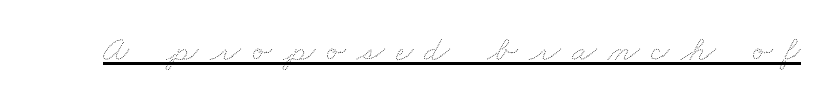
The image shows 36 px thin, wide type; set unusually wide letter spacing (+0.32 em), underlined; medium stroke contrast and a small x-height.
